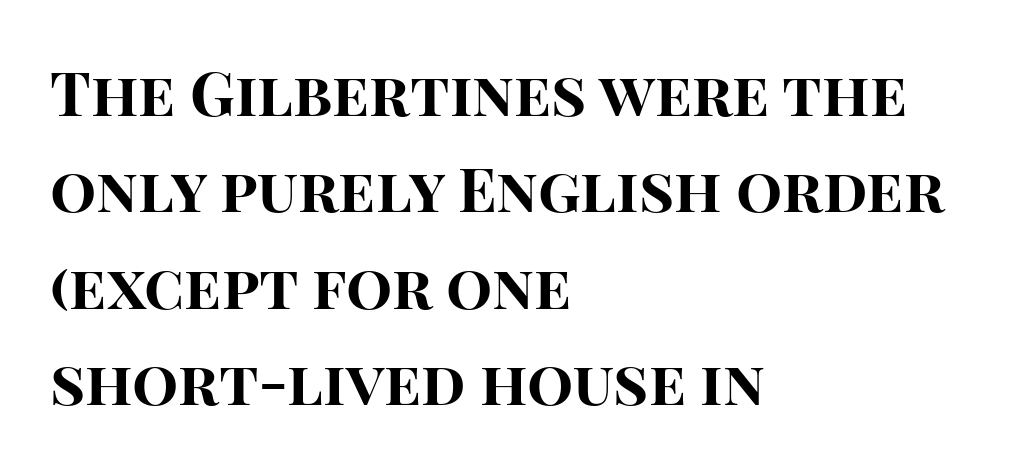
Nobody drew a line under any word here. The lettering stays uniformly vertical, giving the passage a roman look. Note the varied advance widths — an 'i' is clearly narrower than an 'm'. Inter-character spacing is left at the font's built-in metrics.
